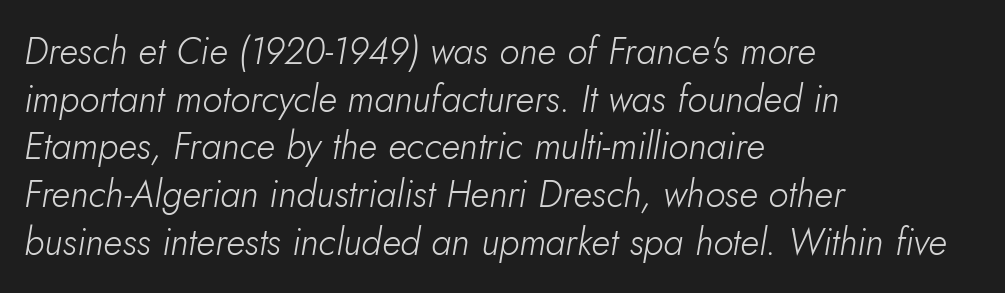
Has an underline been added? It has not. It's the slanting kind of type. How are the letters spaced? Ordinarily, with no added tracking. These lines sit exactly where default settings would place them. The strokes are not fattened; the text isn't bold. These lines are rendered in a variable-pitch font.
